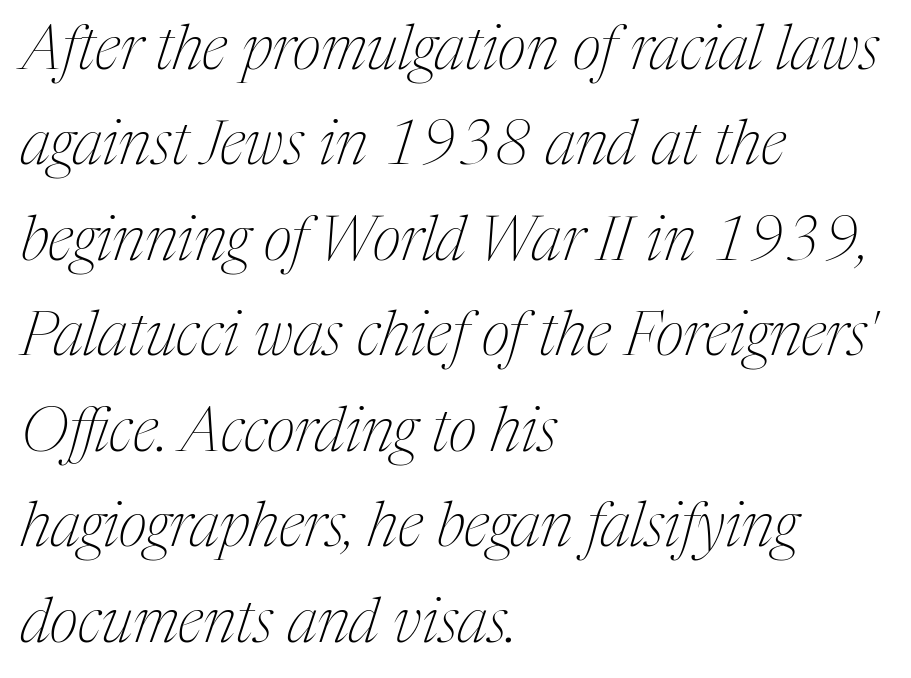
Q: Is the text bold? A: No.
Q: Is the text italic (slanted)? A: Yes, it leans right by about 17 degrees.
Q: Is the typeface a serif or a sans-serif typeface? A: Serif.
Q: Is the text underlined? A: No.
Q: How is the paragraph aligned? A: Left-aligned.
Q: Is the spacing between letters normal or unusually wide? A: Normal.
Q: Is the spacing between lines tight, normal or loose? A: Normal.
Q: Width (condensed, normal, or wide)? A: Condensed.
Q: Stroke contrast? A: Medium.
Q: x-height? A: Medium.
Q: Monospaced? A: No.
